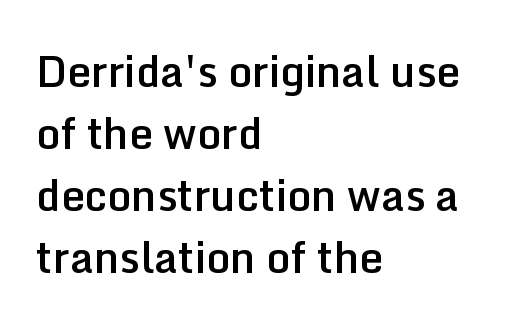
The ragged edge is on the right, which tells us the setting is flush left. Summary of weight: moderately heavy, a semibold. Nobody drew a line under any word here. Each letter keeps its own natural width here, so spacing adapts to shape.
